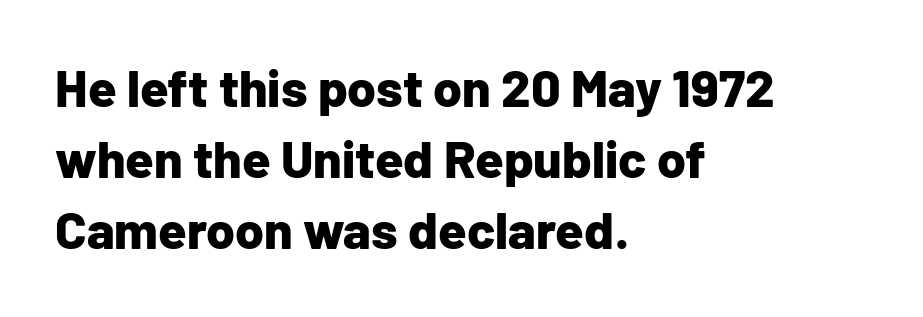
The image shows 52 px bold sans-serif type, upright; set left-aligned, normal line spacing (1.37x), normal letter spacing, not underlined; low stroke contrast and a medium x-height.
